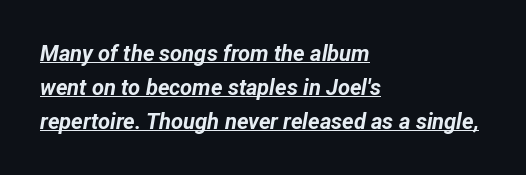
The image shows 22 px bold type, italic (leaning right); set left-aligned, normal line spacing (1.54x), normal letter spacing, underlined.
